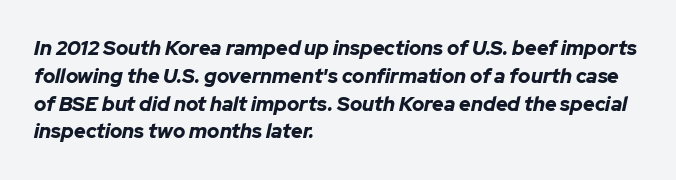
{"italic": "yes", "lean": "right", "slant_degrees": 12, "bold": "yes", "underline": "no", "align": "left", "line_spacing": "normal", "line_spacing_ratio": 1.39, "letter_spacing": "normal", "letter_spacing_em": 0.0, "glyph_px": 20}
